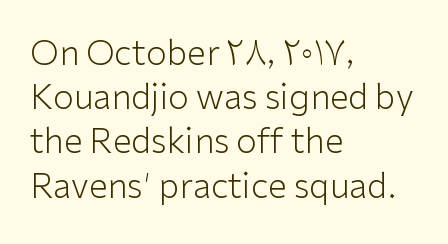
The image shows 34 px light sans-serif type, upright; set left-aligned, normal line spacing (1.3x), normal letter spacing, not underlined; low stroke contrast and a medium x-height.
